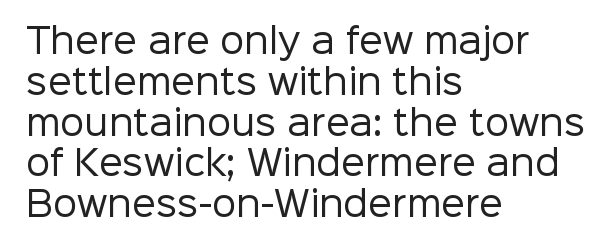
Q: Is the text bold? A: No.
Q: Is the text italic (slanted)? A: No, it is upright.
Q: Is the typeface a serif or a sans-serif typeface? A: Sans-serif.
Q: Is the text underlined? A: No.
Q: How is the paragraph aligned? A: Left-aligned.
Q: Is the spacing between letters normal or unusually wide? A: Normal.
Q: Width (condensed, normal, or wide)? A: Normal.
Q: Stroke contrast? A: Low.
Q: x-height? A: Medium.
Q: Monospaced? A: No.
